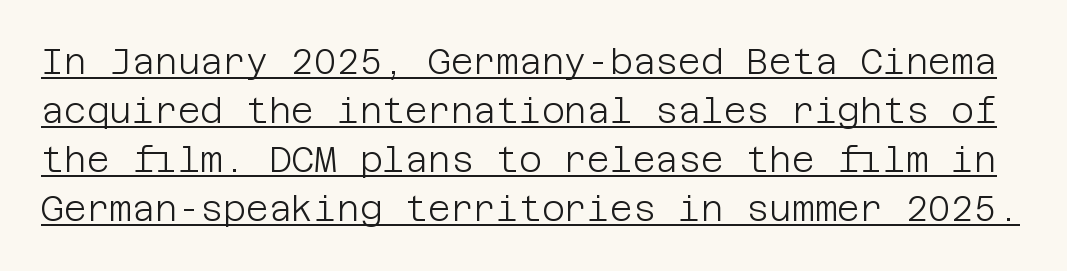
The image shows 35 px light sans-serif type, upright; set normal line spacing (1.4x), normal letter spacing, underlined; low stroke contrast and a large x-height.
